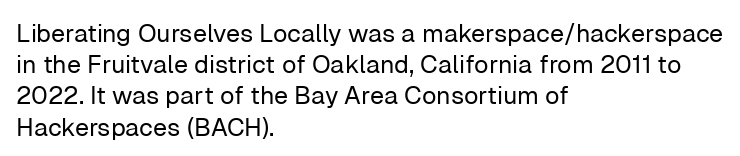
{"italic": "no", "bold": "no", "underline": "no", "align": "left", "line_spacing": "normal", "line_spacing_ratio": 1.25, "letter_spacing": "normal", "letter_spacing_em": 0.0, "glyph_px": 25}
